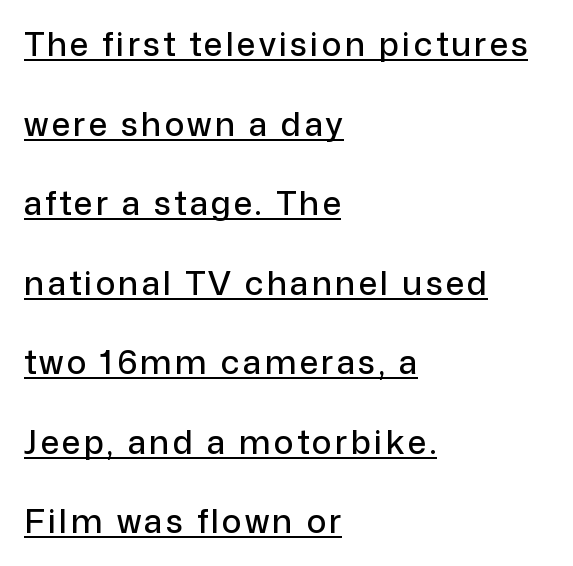
{"serif": "no", "italic": "no", "width": "normal", "stroke_contrast": "low", "x_height": "medium", "monospaced": "no", "underline": "yes", "align": "left", "line_spacing": "loose", "line_spacing_ratio": 2.41, "glyph_px": 33}
